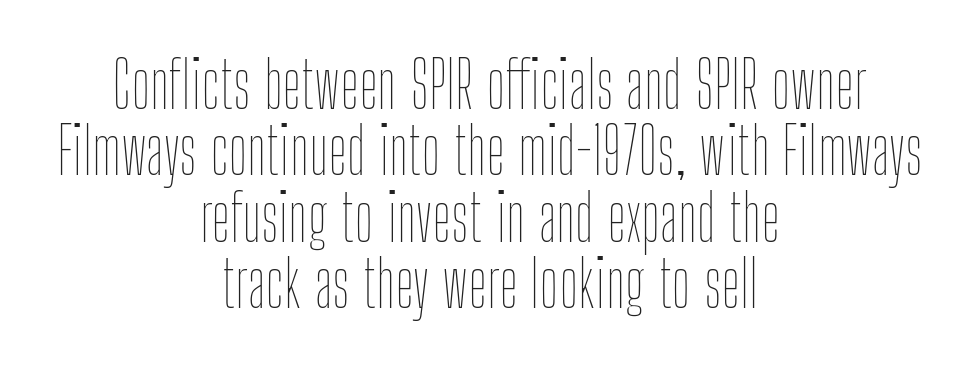
{"italic": "no", "bold": "no", "weight": "thin", "width": "condensed", "stroke_contrast": "low", "x_height": "medium", "monospaced": "no", "underline": "no", "align": "center", "line_spacing": "tight", "line_spacing_ratio": 1.02, "letter_spacing": "normal", "letter_spacing_em": 0.0, "glyph_px": 65}
